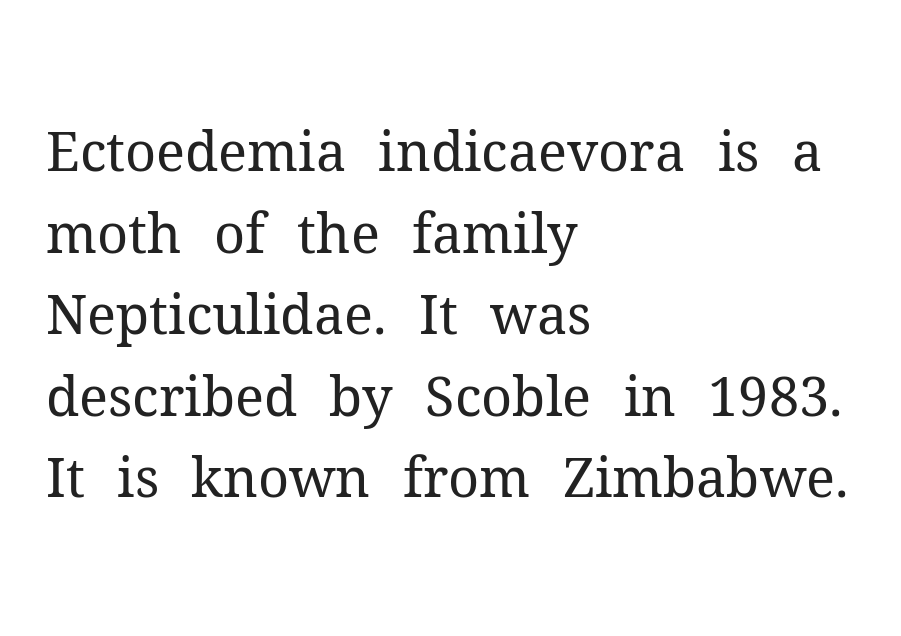
{"serif": "yes", "italic": "no", "bold": "no", "weight": "regular", "width": "normal", "stroke_contrast": "medium", "x_height": "medium", "monospaced": "no", "underline": "no", "align": "left", "line_spacing": "normal", "line_spacing_ratio": 1.51, "letter_spacing": "normal", "letter_spacing_em": 0.0, "glyph_px": 54}
